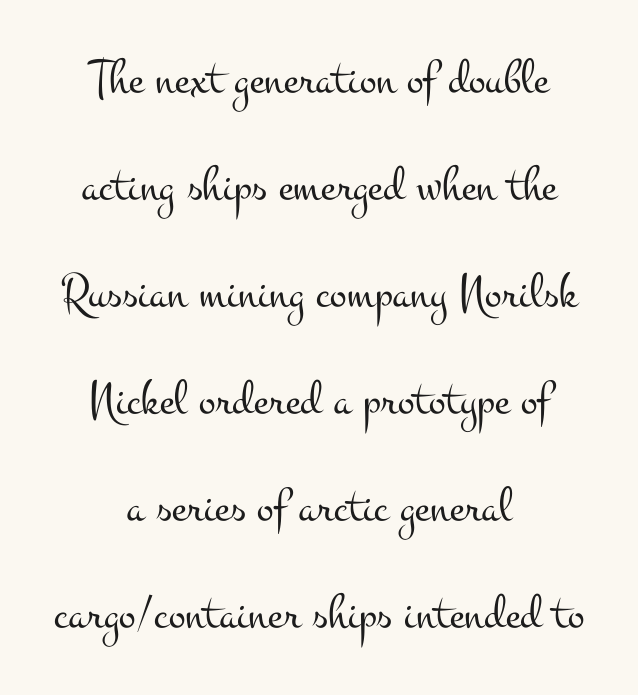
Q: Is the text bold? A: No.
Q: Is the text italic (slanted)? A: Yes.
Q: Is the text underlined? A: No.
Q: How is the paragraph aligned? A: Centered.
Q: Is the spacing between letters normal or unusually wide? A: Normal.
Q: Is the spacing between lines tight, normal or loose? A: Loose.
Q: Width (condensed, normal, or wide)? A: Wide.
Q: Stroke contrast? A: Medium.
Q: x-height? A: Small.
Q: Monospaced? A: No.
